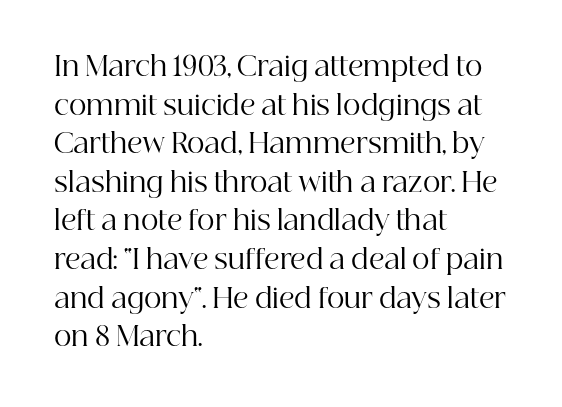
{"italic": "no", "bold": "no", "underline": "no", "align": "left", "line_spacing": "normal", "line_spacing_ratio": 1.43, "letter_spacing": "normal", "letter_spacing_em": 0.0, "glyph_px": 27}
